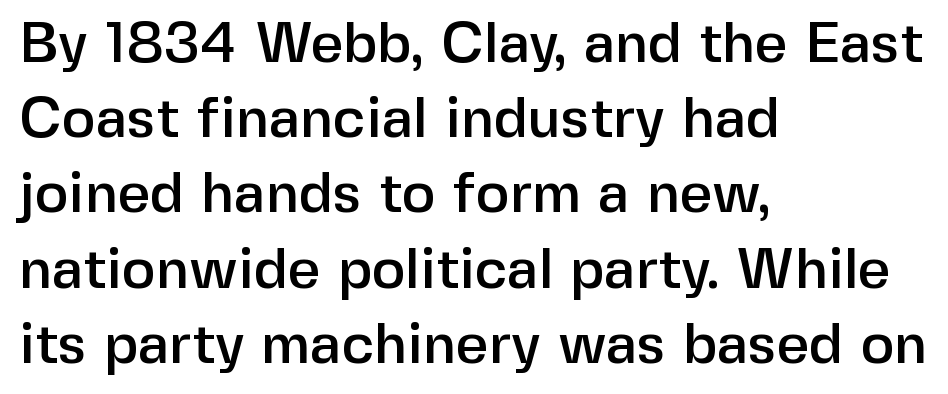
The image shows 57 px sans-serif type, upright; set left-aligned, normal line spacing (1.32x), normal letter spacing, not underlined; low stroke contrast and a medium x-height.
